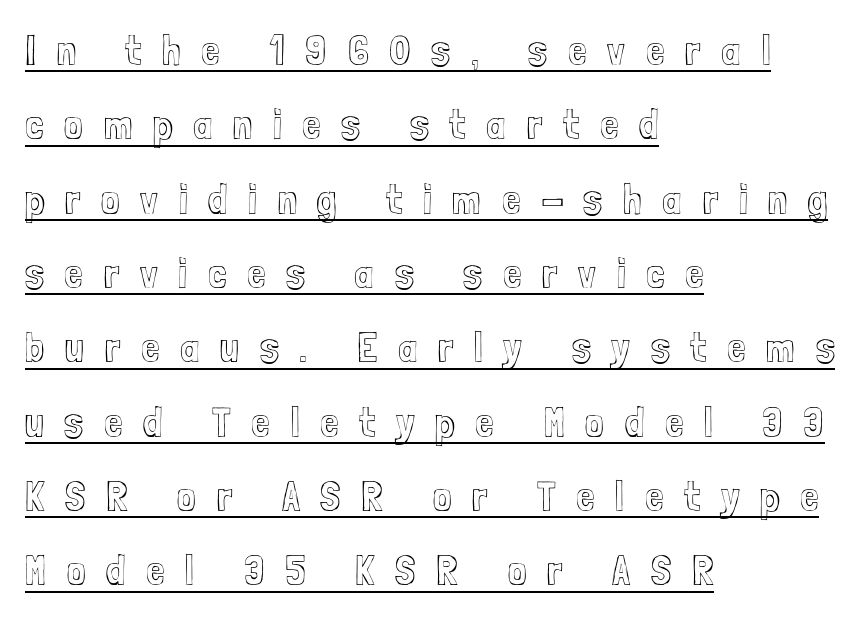
Compared with typical body copy, the letter spacing here is much looser. A typesetter would mark this as roman, not italic. This sample is left-justified, so line endings fall wherever the words run out. Every word sits above its own underline.
